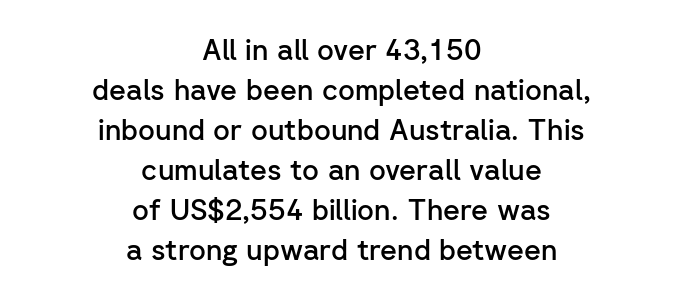
Q: Is the text bold? A: Semi-bold.
Q: Is the text italic (slanted)? A: No, it is upright.
Q: Is the typeface a serif or a sans-serif typeface? A: Sans-serif.
Q: Is the text underlined? A: No.
Q: How is the paragraph aligned? A: Centered.
Q: Is the spacing between letters normal or unusually wide? A: Normal.
Q: Is the spacing between lines tight, normal or loose? A: Normal.
Q: Width (condensed, normal, or wide)? A: Normal.
Q: Stroke contrast? A: Low.
Q: x-height? A: Medium.
Q: Monospaced? A: No.
